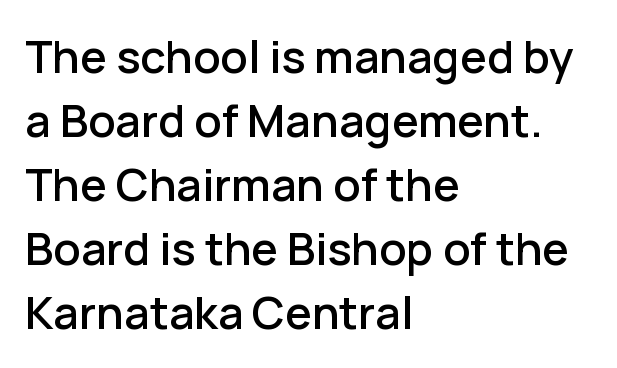
The image shows 45 px sans-serif type, upright; set left-aligned, normal line spacing (1.42x), normal letter spacing, not underlined; low stroke contrast and a medium x-height.
